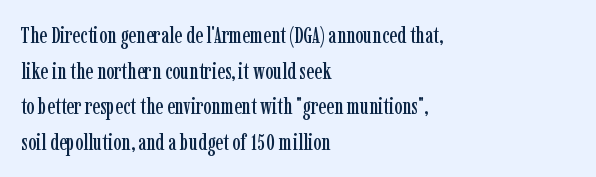
{"italic": "no", "underline": "no", "align": "left", "line_spacing": "normal", "line_spacing_ratio": 1.55, "letter_spacing": "normal", "letter_spacing_em": 0.0, "glyph_px": 23}
